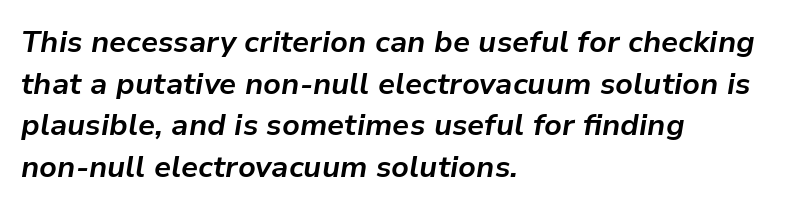
{"italic": "yes", "lean": "right", "slant_degrees": 9, "bold": "yes", "weight": "bold", "width": "normal", "stroke_contrast": "low", "x_height": "medium", "monospaced": "no", "underline": "no", "align": "left", "line_spacing": "normal", "line_spacing_ratio": 1.39, "letter_spacing": "normal", "letter_spacing_em": 0.0, "glyph_px": 30}
